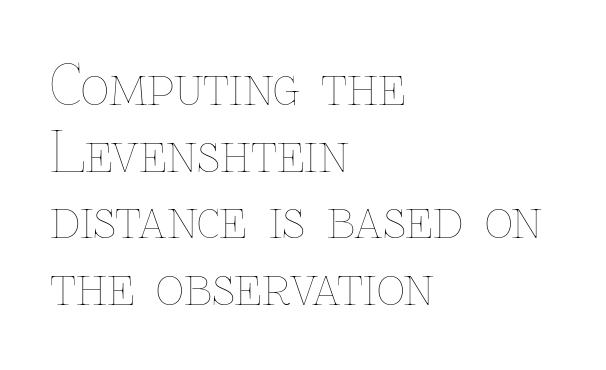
The image shows 55 px thin type, upright; set left-aligned, line spacing 1.21x, normal letter spacing, not underlined; low stroke contrast and a medium x-height.
